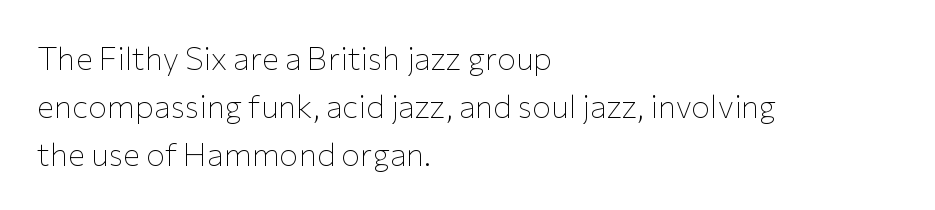
Q: Is the text bold? A: No.
Q: Is the text italic (slanted)? A: No, it is upright.
Q: Is the typeface a serif or a sans-serif typeface? A: Sans-serif.
Q: Is the text underlined? A: No.
Q: How is the paragraph aligned? A: Left-aligned.
Q: Is the spacing between letters normal or unusually wide? A: Normal.
Q: Is the spacing between lines tight, normal or loose? A: Normal.
Q: Width (condensed, normal, or wide)? A: Normal.
Q: Stroke contrast? A: Low.
Q: x-height? A: Medium.
Q: Monospaced? A: No.
